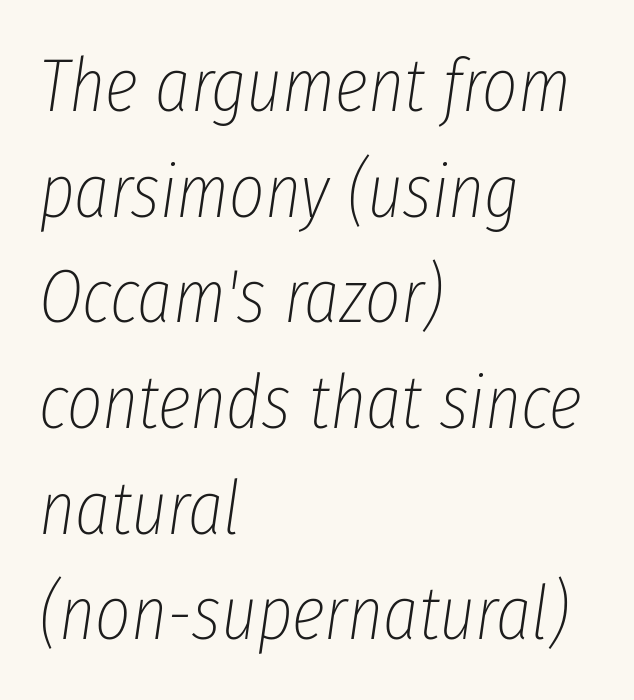
Q: Is the text bold? A: No.
Q: Is the text italic (slanted)? A: Yes, it leans right by about 8 degrees.
Q: Is the text underlined? A: No.
Q: How is the paragraph aligned? A: Left-aligned.
Q: Is the spacing between letters normal or unusually wide? A: Normal.
Q: Is the spacing between lines tight, normal or loose? A: Normal.
Q: Width (condensed, normal, or wide)? A: Condensed.
Q: Stroke contrast? A: Low.
Q: x-height? A: Medium.
Q: Monospaced? A: No.
